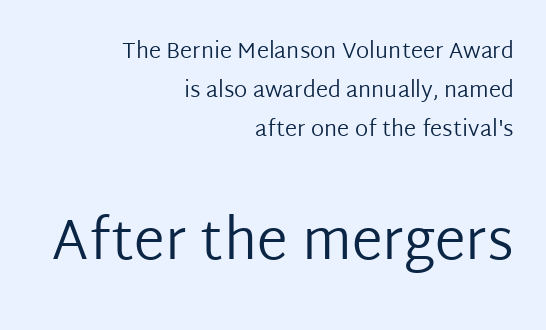
Is the letter spacing exaggerated? No — it looks like the ordinary default. Look at the bottom of the vertical strokes: they stop flat, with no serifs. The face used here appears at its bigger size in the lower chunk. No chunkiness to these letters — they're not bold.
